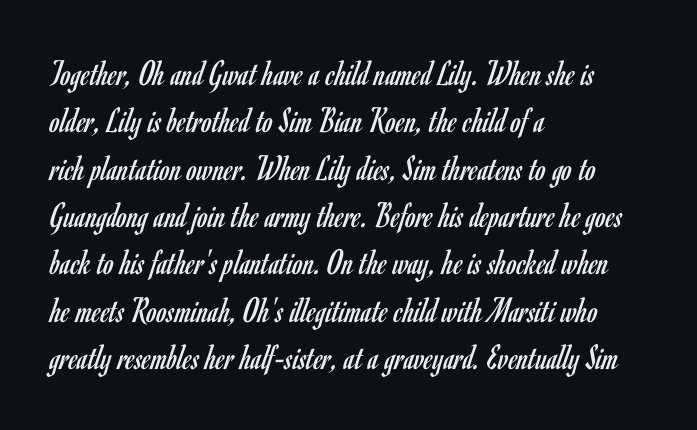
Q: Is the text bold? A: No.
Q: Is the text italic (slanted)? A: Yes.
Q: Is the typeface a serif or a sans-serif typeface? A: Sans-serif.
Q: Is the text underlined? A: No.
Q: How is the paragraph aligned? A: Left-aligned.
Q: Is the spacing between letters normal or unusually wide? A: Normal.
Q: Is the spacing between lines tight, normal or loose? A: Normal.
Q: Width (condensed, normal, or wide)? A: Condensed.
Q: Stroke contrast? A: Low.
Q: x-height? A: Small.
Q: Monospaced? A: No.
